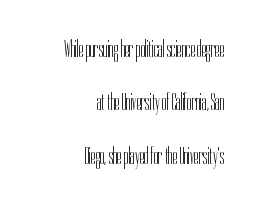
Short note: letters normally spaced. This block would shrink considerably if given ordinary leading; it's expanded now. Vertical strokes here are truly vertical. No chunkiness to these letters — they're not bold. The paragraph has a hard right edge and a soft left edge. Plain, unruled lines of type.
